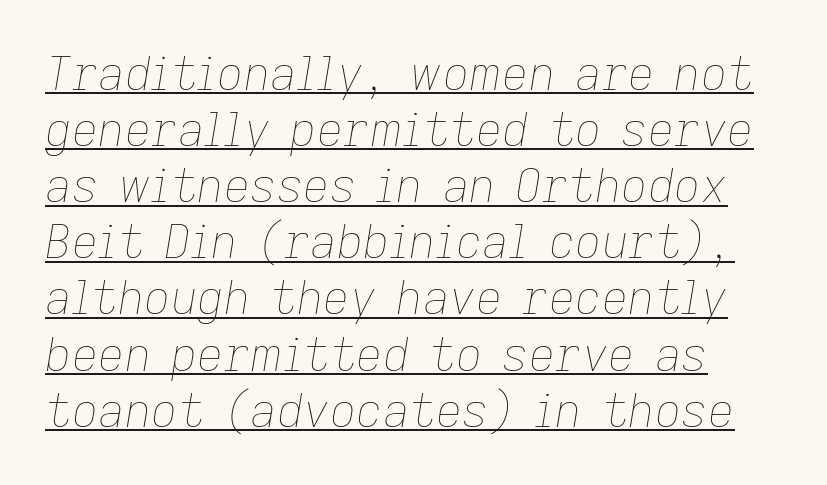
The string is rendered with underlining switched on. The face looks like a standard text weight, possibly lighter. Horizontally, the lines are justified to the leading edge only. Do the characters align in a grid? No, the font is proportional.
